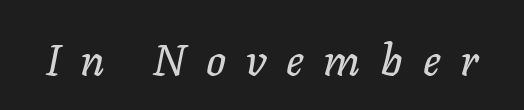
{"italic": "yes", "lean": "right", "slant_degrees": 11, "width": "normal", "stroke_contrast": "low", "x_height": "medium", "monospaced": "no", "underline": "no", "letter_spacing": "wide", "letter_spacing_em": 0.45, "glyph_px": 44}
